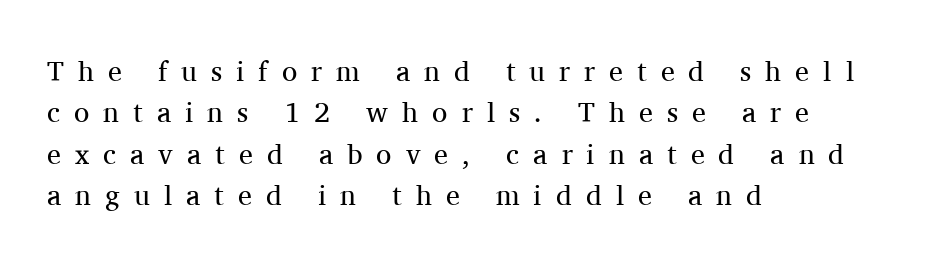
The image shows 28 px regular-weight serif type, upright; set left-aligned, normal line spacing (1.48x), unusually wide letter spacing (+0.5 em), not underlined; medium stroke contrast and a medium x-height.
